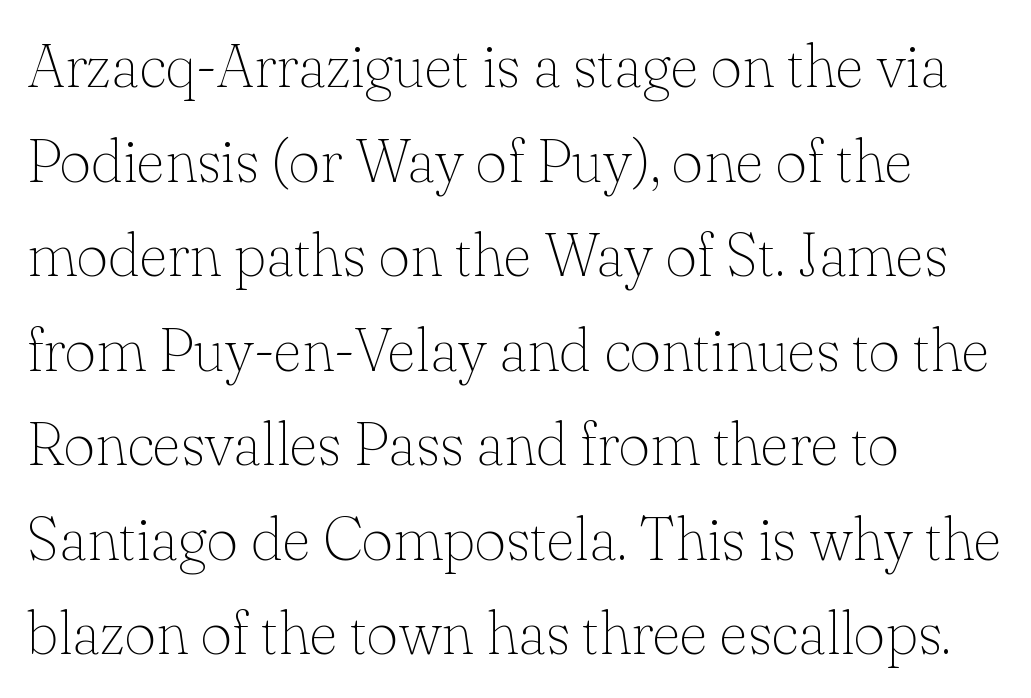
The passage shown is typed in a proportional face where columns would drift. It's the straight-up-and-down kind of type. Here the glyphs are tracked normally, forming tight word shapes. These lines are composed in type with serifs.
